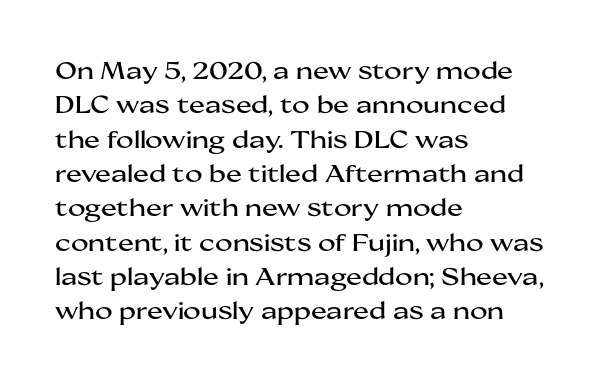
The rows are spaced the way most documents space them. Italic: no, the glyphs are upright roman. Reading down the block, your eye returns to a fixed left position each line. The words here are not underlined. Nothing unusual about the tracking: characters are spaced as the font intends.
